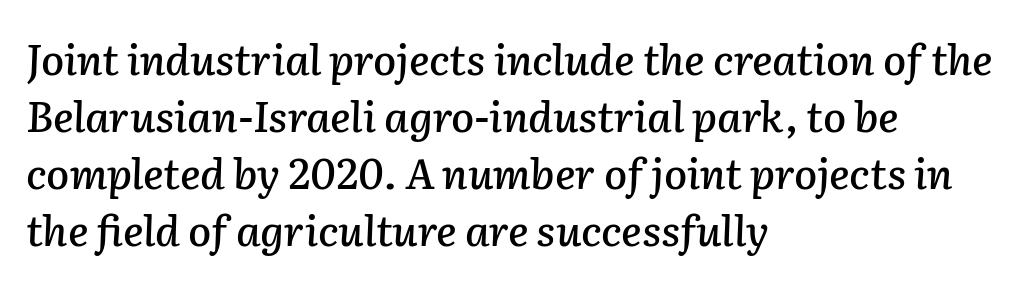
{"italic": "yes", "lean": "right", "slant_degrees": 2, "width": "normal", "stroke_contrast": "low", "x_height": "medium", "monospaced": "no", "underline": "no", "align": "left", "line_spacing": "normal", "line_spacing_ratio": 1.36, "letter_spacing": "normal", "letter_spacing_em": 0.0, "glyph_px": 42}
